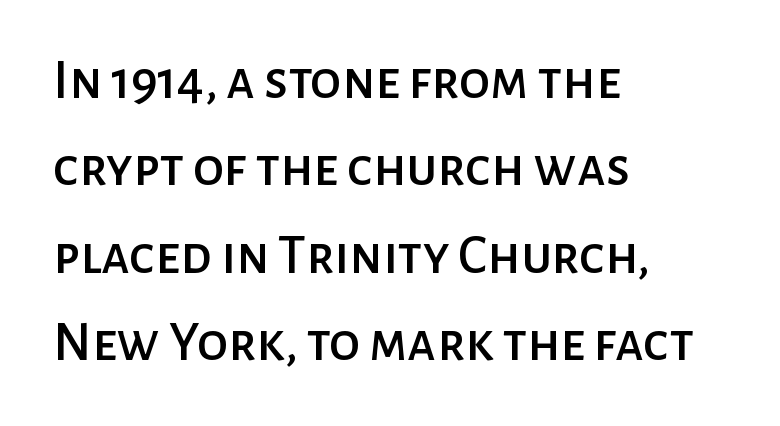
Q: Is the text italic (slanted)? A: No, it is upright.
Q: Is the typeface a serif or a sans-serif typeface? A: Sans-serif.
Q: Is the text underlined? A: No.
Q: How is the paragraph aligned? A: Left-aligned.
Q: Is the spacing between letters normal or unusually wide? A: Normal.
Q: Is the spacing between lines tight, normal or loose? A: Normal.
Q: Width (condensed, normal, or wide)? A: Normal.
Q: Stroke contrast? A: Low.
Q: x-height? A: Medium.
Q: Monospaced? A: No.
